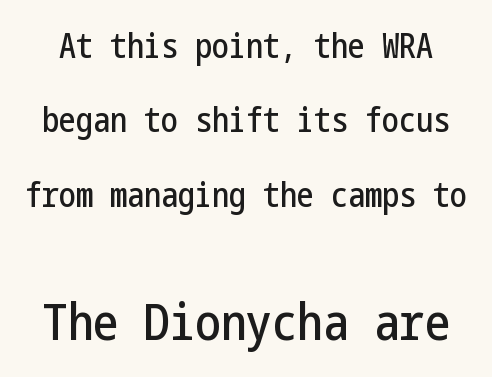
Notice the wide empty band between every row — that's loose leading. Honestly, there is no underline to notice here at all. Two sizes are in play, and the larger belongs to the second block. Examine the stroke ends and you'll find no serifs.
